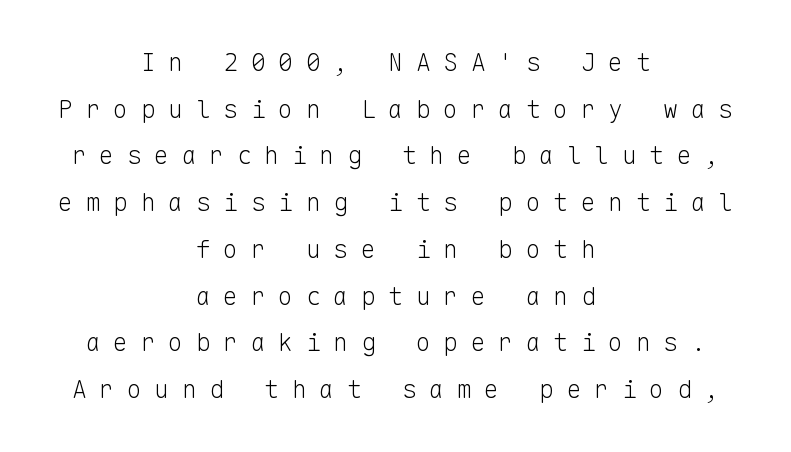
Q: Is the text bold? A: No.
Q: Is the text italic (slanted)? A: No, it is upright.
Q: Is the text underlined? A: No.
Q: How is the paragraph aligned? A: Centered.
Q: Is the spacing between letters normal or unusually wide? A: Unusually wide.
